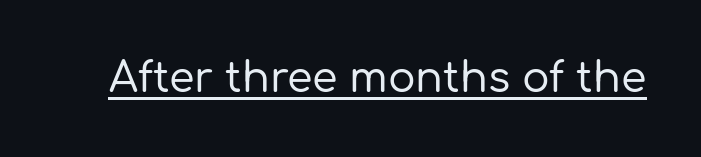
Tracking value appears to be zero — textbook default spacing. Rendered with straight, roman letterforms. Is this a fixed-width face? No — the glyphs have proportional, varying widths. The typesetter has applied underlining to the passage shown.
